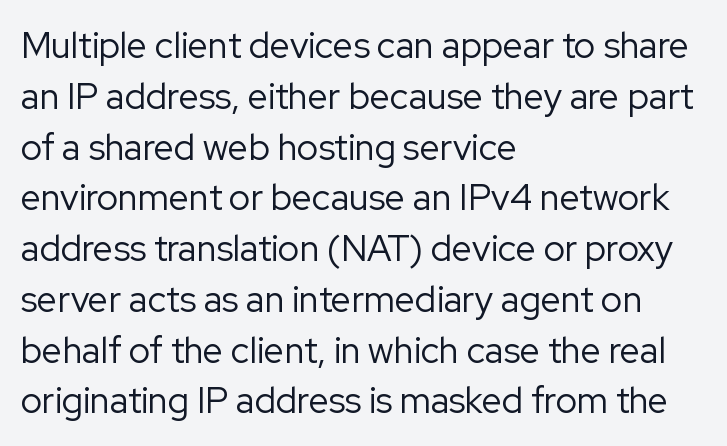
{"serif": "no", "italic": "no", "bold": "no", "weight": "regular", "width": "normal", "stroke_contrast": "low", "x_height": "medium", "monospaced": "no", "underline": "no", "align": "left", "line_spacing": "normal", "line_spacing_ratio": 1.41, "letter_spacing": "normal", "letter_spacing_em": 0.0, "glyph_px": 36}
